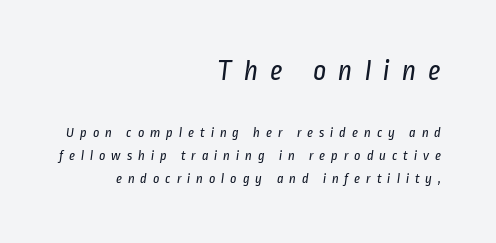
{"serif": "no", "bold": "no", "weight": "regular", "width": "condensed", "stroke_contrast": "low", "x_height": "medium", "monospaced": "no", "underline": "no", "align": "right", "line_spacing": "normal", "line_spacing_ratio": 1.63, "letter_spacing": "wide", "letter_spacing_em": 0.42, "larger_block": "first", "size_ratio": 2.07, "glyph_px": 29}
